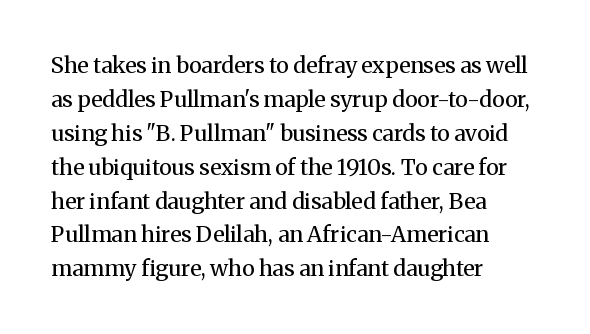
{"italic": "no", "bold": "no", "underline": "no", "align": "left", "line_spacing": "normal", "line_spacing_ratio": 1.54, "letter_spacing": "normal", "letter_spacing_em": 0.0, "glyph_px": 22}
